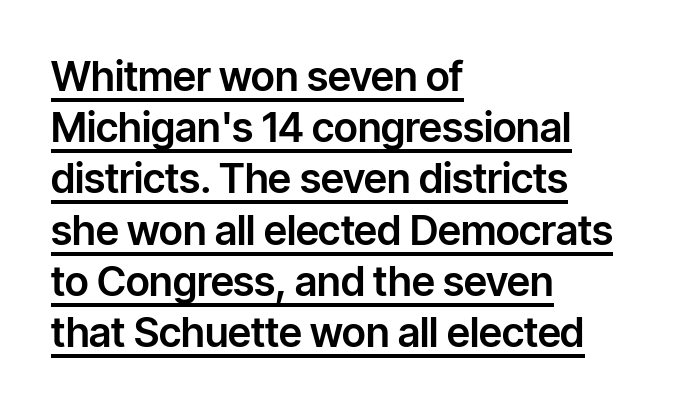
The image shows 41 px sans-serif type, upright; set left-aligned, normal line spacing (1.25x), normal letter spacing, underlined; low stroke contrast and a medium x-height.
